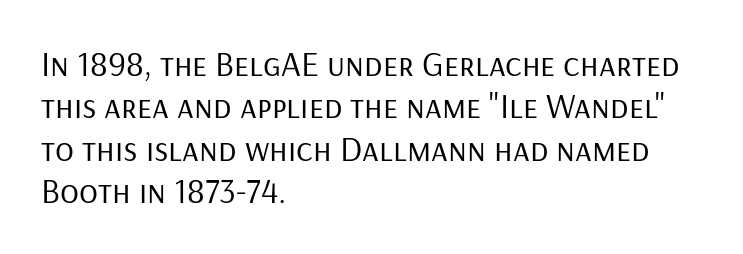
Q: Is the text bold? A: No.
Q: Is the text italic (slanted)? A: No, it is upright.
Q: Is the typeface a serif or a sans-serif typeface? A: Sans-serif.
Q: Is the text underlined? A: No.
Q: How is the paragraph aligned? A: Left-aligned.
Q: Is the spacing between letters normal or unusually wide? A: Normal.
Q: Width (condensed, normal, or wide)? A: Normal.
Q: Stroke contrast? A: Low.
Q: x-height? A: Medium.
Q: Monospaced? A: No.
